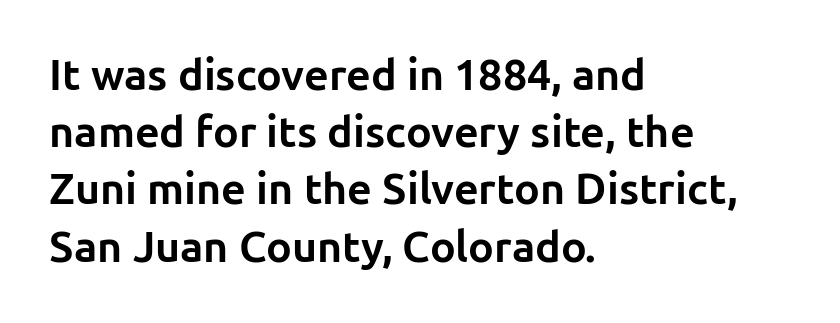
{"serif": "no", "italic": "no", "bold": "yes", "weight": "bold", "width": "normal", "stroke_contrast": "low", "x_height": "medium", "monospaced": "no", "underline": "no", "align": "left", "line_spacing": "normal", "line_spacing_ratio": 1.33, "letter_spacing": "normal", "letter_spacing_em": 0.0, "glyph_px": 43}
